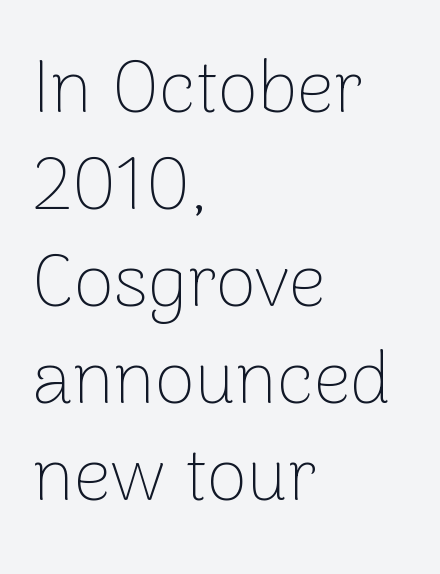
Q: Is the text bold? A: No.
Q: Is the text italic (slanted)? A: No, it is upright.
Q: Is the typeface a serif or a sans-serif typeface? A: Sans-serif.
Q: Is the text underlined? A: No.
Q: How is the paragraph aligned? A: Left-aligned.
Q: Is the spacing between letters normal or unusually wide? A: Normal.
Q: Is the spacing between lines tight, normal or loose? A: Normal.
Q: Width (condensed, normal, or wide)? A: Normal.
Q: Stroke contrast? A: Low.
Q: x-height? A: Medium.
Q: Monospaced? A: No.
